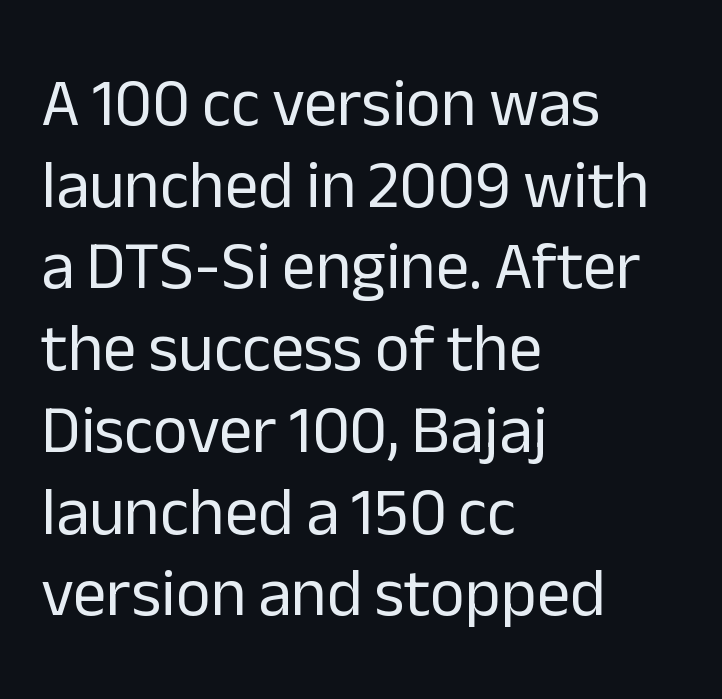
{"serif": "no", "italic": "no", "bold": "no", "weight": "regular", "width": "normal", "stroke_contrast": "low", "x_height": "medium", "monospaced": "no", "underline": "no", "align": "left", "line_spacing_ratio": 1.22, "letter_spacing": "normal", "letter_spacing_em": 0.0, "glyph_px": 67}
